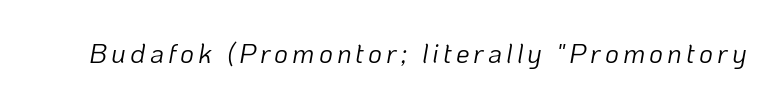
The image shows 27 px text type, italic (leaning right); set not underlined.
